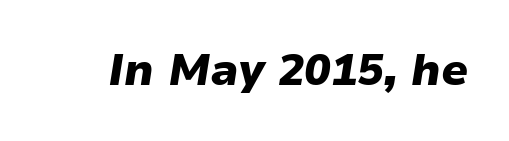
The image shows 44 px heavy type, italic (leaning right); set normal letter spacing, not underlined; low stroke contrast and a medium x-height.
